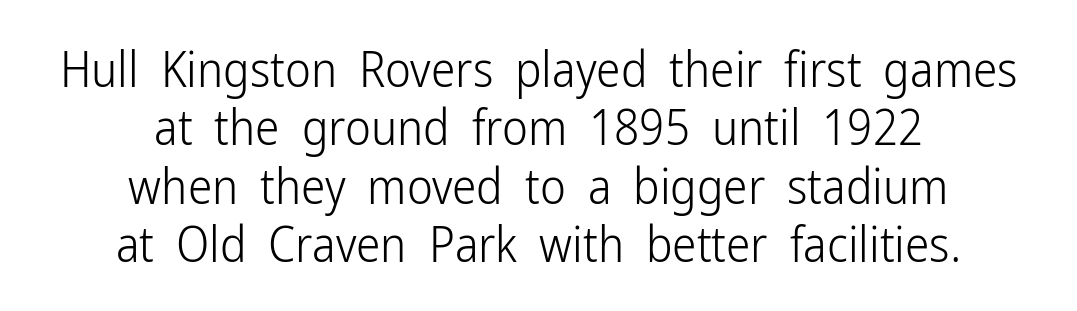
The image shows 49 px light, condensed sans-serif type, upright; set centered, line spacing 1.19x, normal letter spacing, not underlined; low stroke contrast and a medium x-height.
